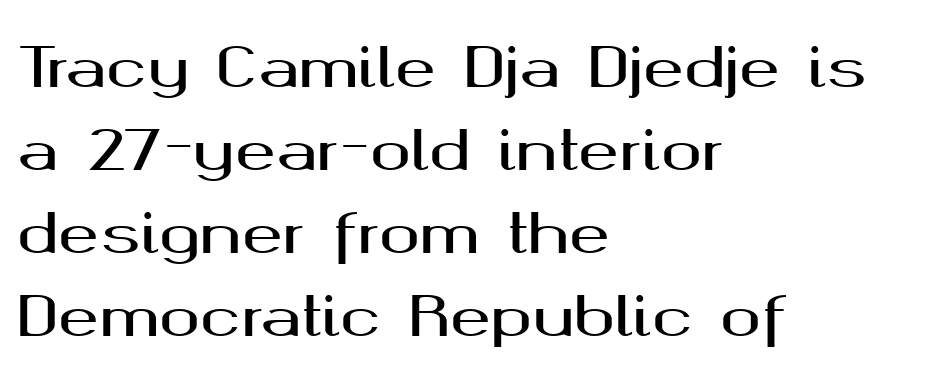
Q: Is the text italic (slanted)? A: No, it is upright.
Q: Is the typeface a serif or a sans-serif typeface? A: Sans-serif.
Q: Is the text underlined? A: No.
Q: How is the paragraph aligned? A: Left-aligned.
Q: Is the spacing between letters normal or unusually wide? A: Normal.
Q: Is the spacing between lines tight, normal or loose? A: Normal.
Q: Width (condensed, normal, or wide)? A: Wide.
Q: Stroke contrast? A: Medium.
Q: x-height? A: Medium.
Q: Monospaced? A: No.
